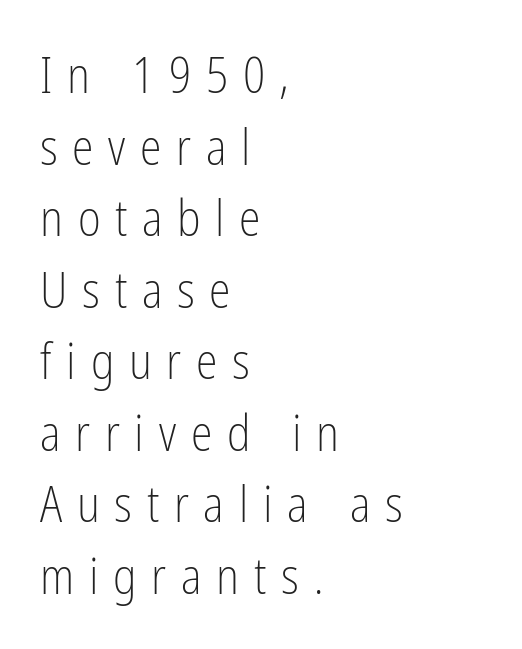
{"serif": "no", "italic": "no", "bold": "no", "weight": "light", "width": "condensed", "stroke_contrast": "low", "x_height": "medium", "monospaced": "no", "underline": "no", "align": "left", "line_spacing": "normal", "line_spacing_ratio": 1.46, "letter_spacing": "wide", "letter_spacing_em": 0.3, "glyph_px": 49}
